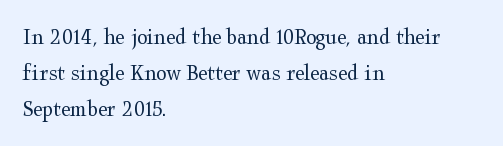
{"italic": "no", "bold": "no", "underline": "no", "align": "left", "line_spacing": "normal", "line_spacing_ratio": 1.49, "letter_spacing": "normal", "letter_spacing_em": 0.0, "glyph_px": 24}
